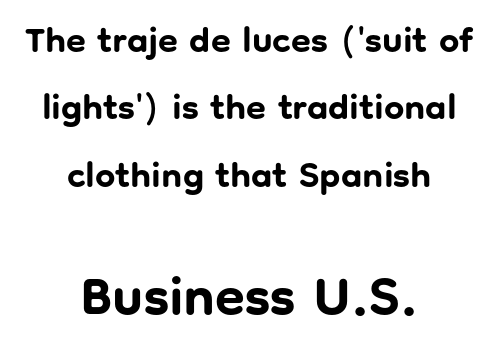
The image shows 54 px bold sans-serif type, upright; set centered, line spacing 1.87x, normal letter spacing, not underlined; the second (bottom) block is 1.5x larger; low stroke contrast and a medium x-height.
